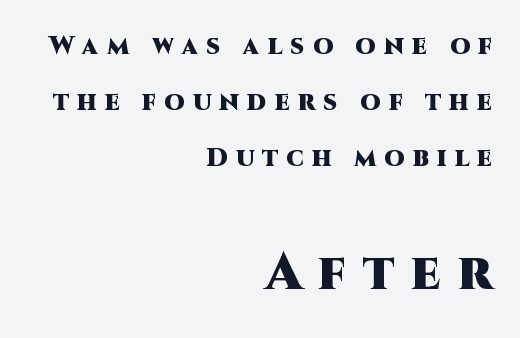
Does the bottom block carry the larger type? Yes, it does. Observe the absence of serifs on each vertical stroke in this sample. The designer dialed line spacing up above the default. Honestly, there is no underline to notice here at all. Substantial extra tracking has been applied to these lines. This sample has the flowing, uneven cadence of proportional lettering.
